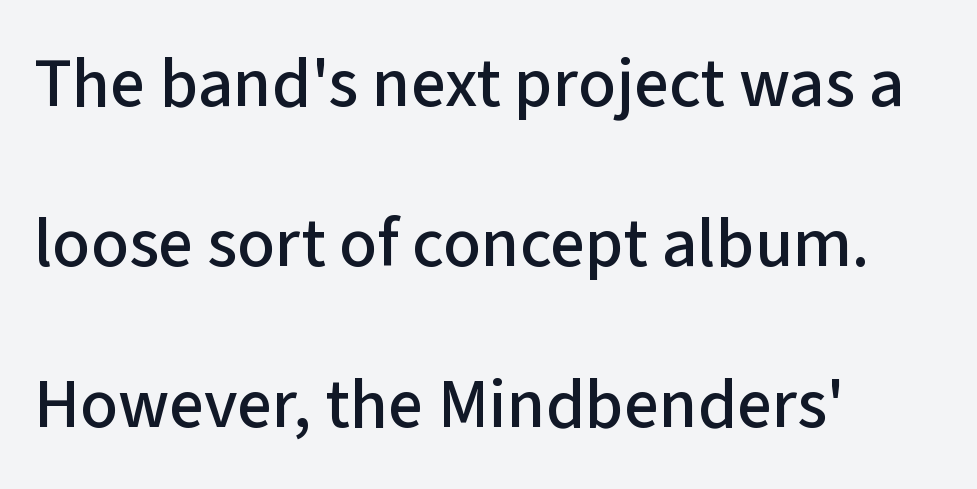
The image shows 70 px sans-serif type, upright; set left-aligned, loose line spacing (2.29x), normal letter spacing, not underlined; low stroke contrast and a medium x-height.
